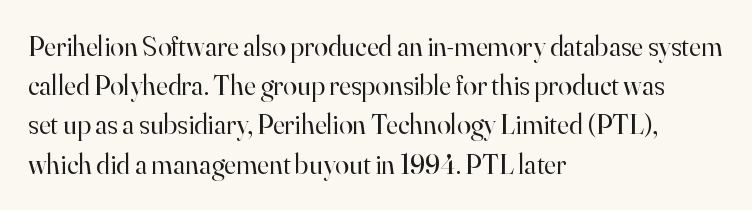
Q: Is the text bold? A: No.
Q: Is the text italic (slanted)? A: No, it is upright.
Q: Is the typeface a serif or a sans-serif typeface? A: Serif.
Q: Is the text underlined? A: No.
Q: How is the paragraph aligned? A: Left-aligned.
Q: Is the spacing between letters normal or unusually wide? A: Normal.
Q: Is the spacing between lines tight, normal or loose? A: Normal.
Q: Width (condensed, normal, or wide)? A: Normal.
Q: Stroke contrast? A: High.
Q: x-height? A: Small.
Q: Monospaced? A: No.
